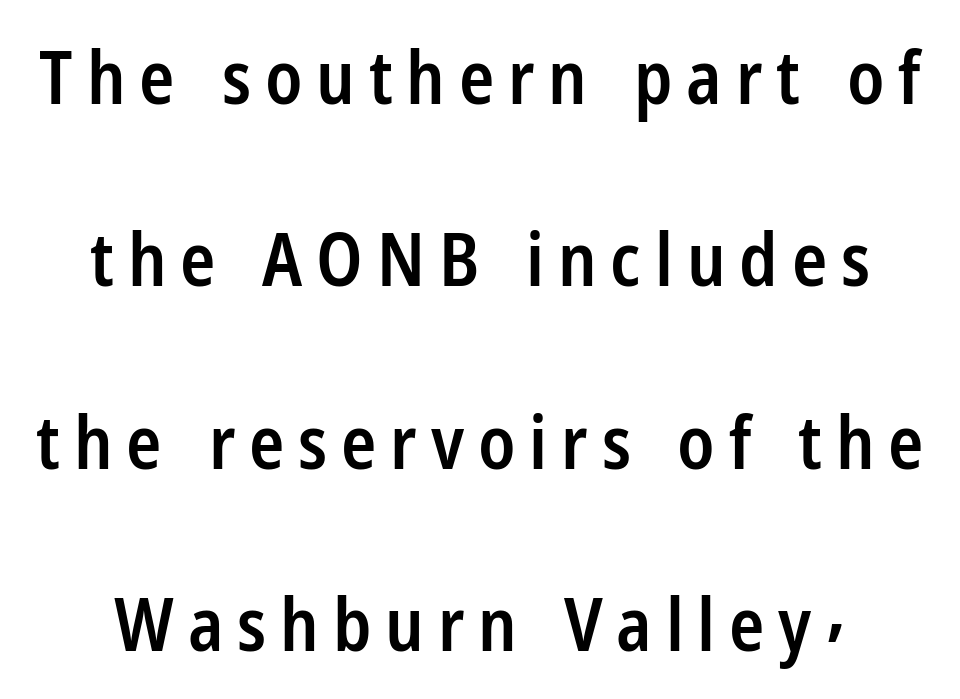
{"serif": "no", "italic": "no", "bold": "semi", "weight": "semibold", "width": "condensed", "stroke_contrast": "low", "x_height": "medium", "monospaced": "no", "underline": "no", "line_spacing": "loose", "line_spacing_ratio": 2.5, "glyph_px": 73}
